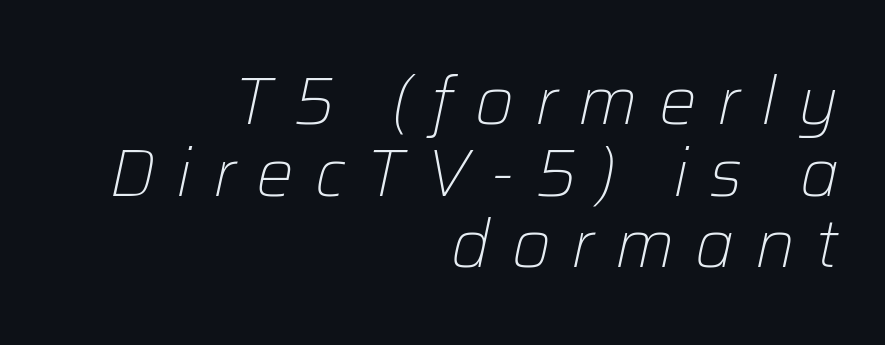
The image shows 67 px light type, italic (leaning right); set right-aligned, tight line spacing (1.07x), unusually wide letter spacing (+0.31 em), not underlined; low stroke contrast and a medium x-height.
